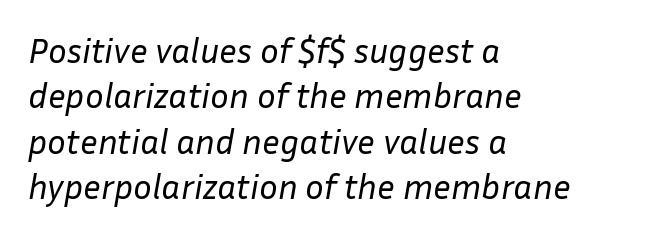
Q: Is the text bold? A: No.
Q: Is the text italic (slanted)? A: Yes, it leans right by about 10 degrees.
Q: Is the text underlined? A: No.
Q: How is the paragraph aligned? A: Left-aligned.
Q: Is the spacing between letters normal or unusually wide? A: Normal.
Q: Is the spacing between lines tight, normal or loose? A: Normal.
Q: Width (condensed, normal, or wide)? A: Normal.
Q: Stroke contrast? A: Low.
Q: x-height? A: Medium.
Q: Monospaced? A: No.
